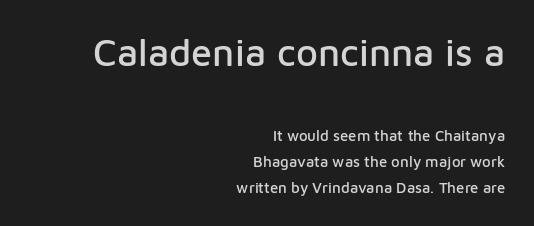
Q: Is the text italic (slanted)? A: No, it is upright.
Q: Is the typeface a serif or a sans-serif typeface? A: Sans-serif.
Q: Is the text underlined? A: No.
Q: How is the paragraph aligned? A: Right-aligned.
Q: Is the spacing between letters normal or unusually wide? A: Normal.
Q: Which block of text is set in a larger size, the first (top) or the second (bottom)? A: The first (top) one.
Q: Width (condensed, normal, or wide)? A: Normal.
Q: Stroke contrast? A: Low.
Q: x-height? A: Medium.
Q: Monospaced? A: No.
